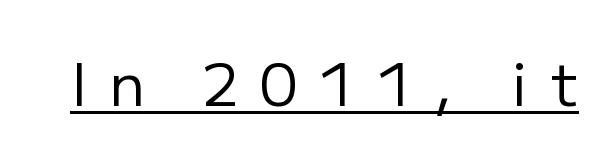
{"serif": "no", "italic": "no", "bold": "no", "weight": "regular", "width": "normal", "stroke_contrast": "low", "x_height": "medium", "monospaced": "no", "underline": "yes", "letter_spacing": "wide", "letter_spacing_em": 0.35, "glyph_px": 59}
